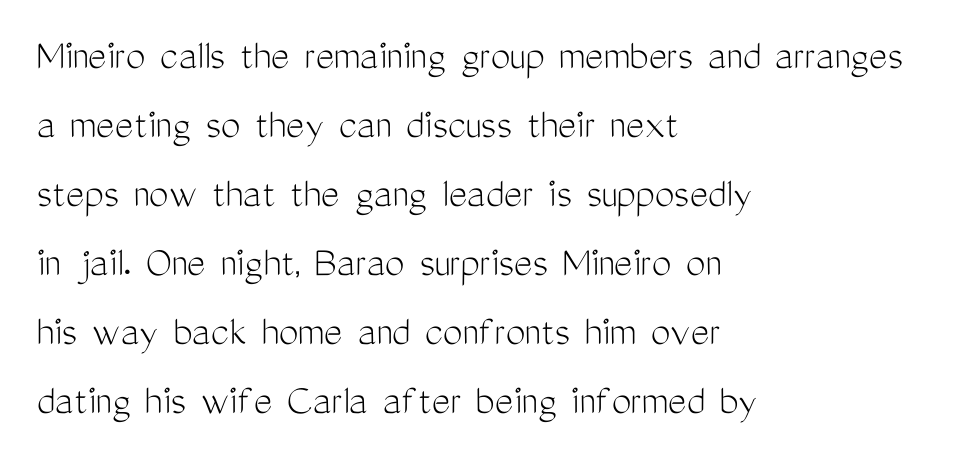
Character widths vary here, with narrow letters taking less room than wide ones. This block has exactly the height ordinary leading produces. Words appear dense and cohesive because spacing is normal. This is not heavy type; no bold has been used. Font category for this specimen: sans-serif.
